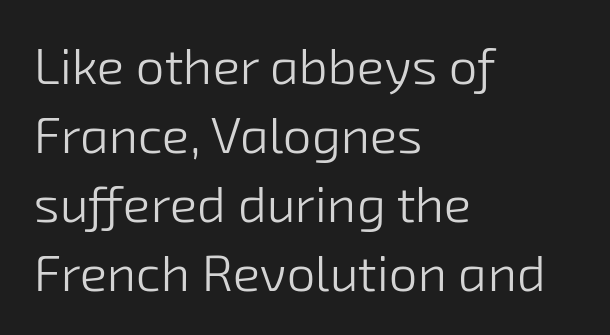
The letters advance in unequal steps, a hallmark of proportional type. This sample uses plain, unmodified letter spacing. Weight: regular or lighter. The compositor pushed each line to the left boundary. Quick note: underline off.
